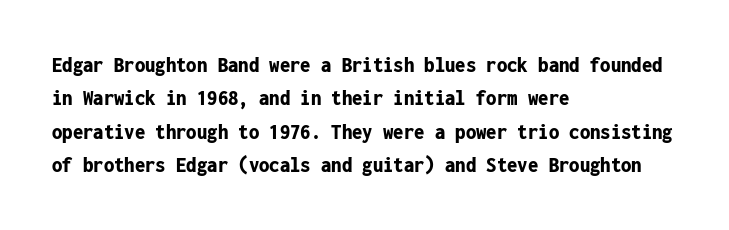
Q: Is the text bold? A: Yes.
Q: Is the text italic (slanted)? A: No, it is upright.
Q: Is the text underlined? A: No.
Q: How is the paragraph aligned? A: Left-aligned.
Q: Is the spacing between letters normal or unusually wide? A: Normal.
Q: Is the spacing between lines tight, normal or loose? A: Normal.
